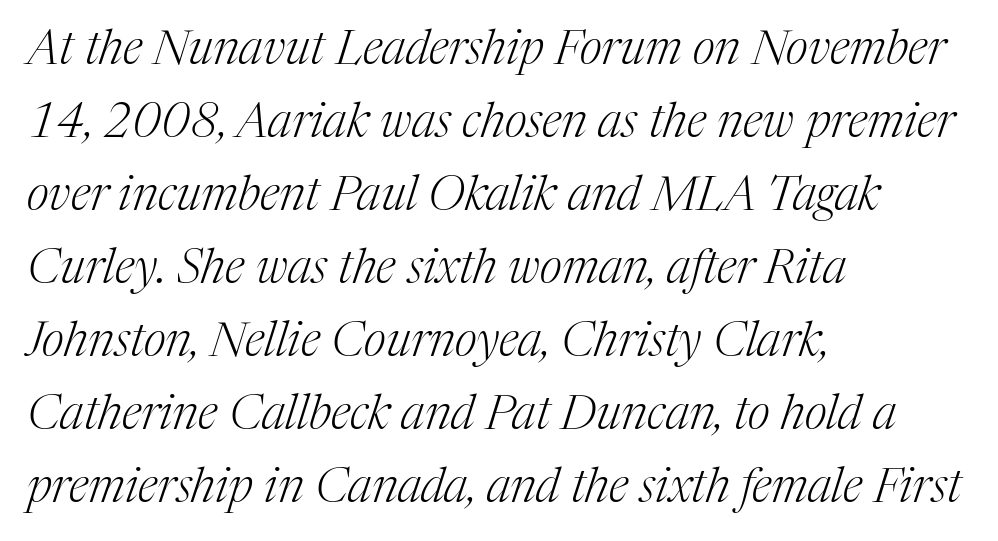
The strip under each line holds only bare page. A classic flush-left, rag-right setting is used for this passage. The strokes are not fattened; the text isn't bold. Note the varied advance widths — an 'i' is clearly narrower than an 'm'. Honestly, the letter spacing is just normal — you wouldn't notice it.
